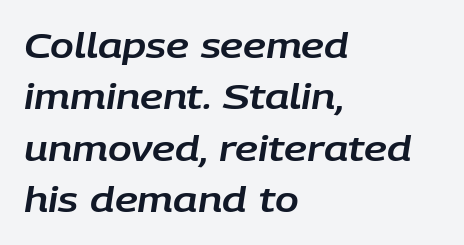
{"italic": "yes", "lean": "right", "slant_degrees": 9, "width": "normal", "stroke_contrast": "low", "x_height": "large", "monospaced": "no", "underline": "no", "align": "left", "line_spacing": "normal", "line_spacing_ratio": 1.47, "letter_spacing": "normal", "letter_spacing_em": 0.0, "glyph_px": 35}
